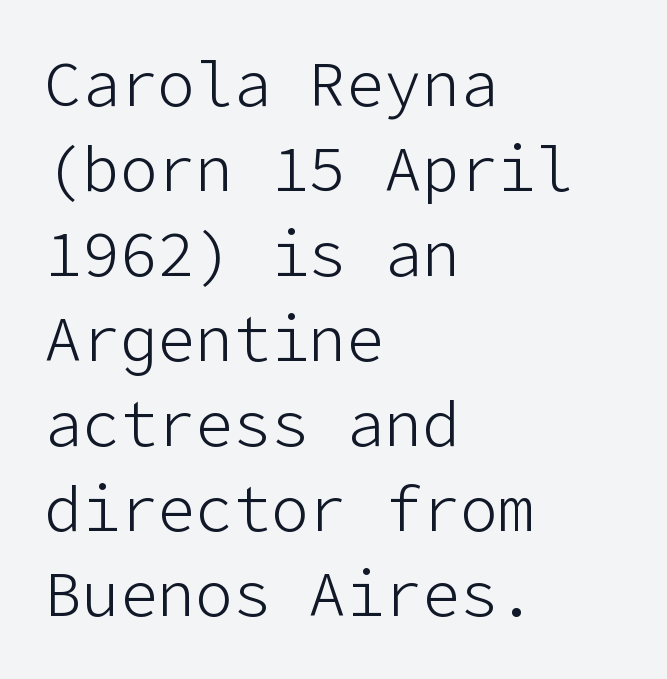
The image shows 63 px light sans-serif type, upright; set left-aligned, normal line spacing (1.35x), normal letter spacing, not underlined; low stroke contrast and a medium x-height.
